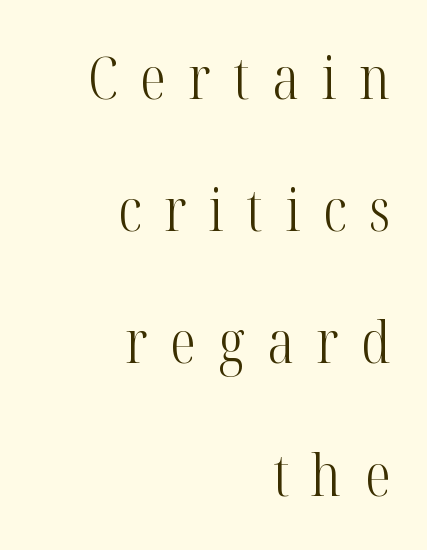
The image shows 58 px light, condensed serif type, upright; set right-aligned, loose line spacing (2.28x), unusually wide letter spacing (+0.39 em), not underlined; high stroke contrast and a medium x-height.
